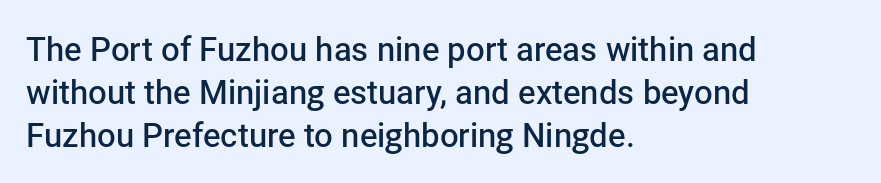
The image shows 33 px semibold sans-serif type, upright; set left-aligned, normal line spacing (1.31x), normal letter spacing, not underlined; low stroke contrast and a medium x-height.
